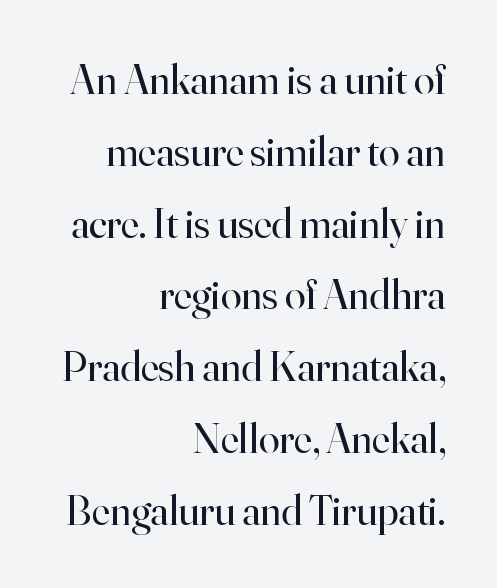
This rendering uses right alignment, leaving the left contour irregular. The characters display serif detailing at their extremities. The type sits square on the baseline with zero lean. What stands out about the letter spacing? Nothing — it is the standard amount. Rule under the text: the space is simply empty.
